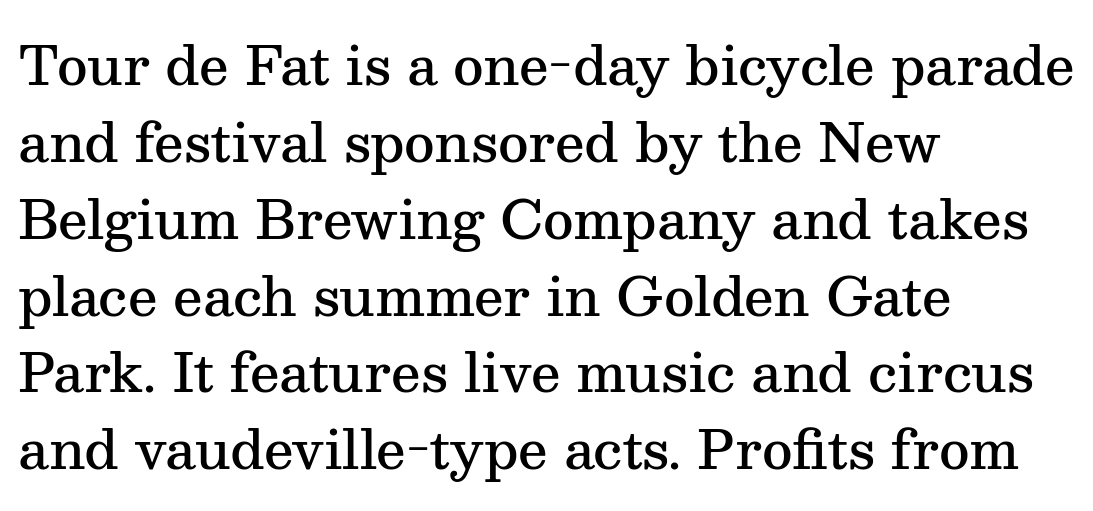
{"serif": "yes", "italic": "no", "bold": "semi", "weight": "semibold", "width": "normal", "stroke_contrast": "medium", "x_height": "medium", "monospaced": "no", "underline": "no", "align": "left", "line_spacing": "normal", "line_spacing_ratio": 1.45, "letter_spacing": "normal", "letter_spacing_em": 0.0, "glyph_px": 53}
